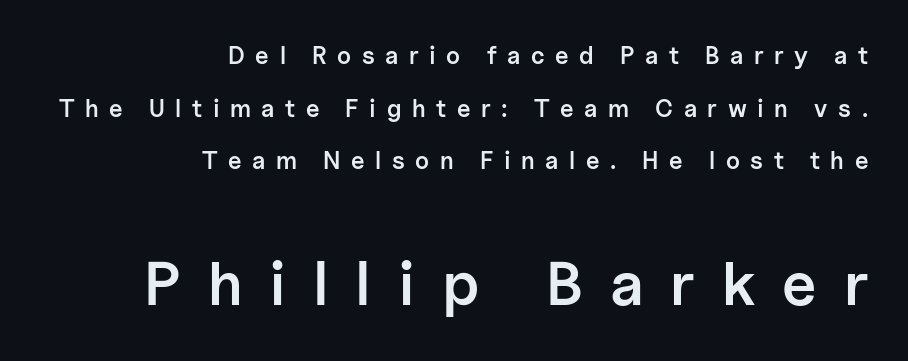
{"serif": "no", "italic": "no", "bold": "semi", "weight": "semibold", "width": "normal", "stroke_contrast": "low", "x_height": "medium", "monospaced": "no", "underline": "no", "align": "right", "line_spacing": "loose", "line_spacing_ratio": 2.19, "letter_spacing": "wide", "letter_spacing_em": 0.44, "larger_block": "second", "size_ratio": 2.54, "glyph_px": 61}
